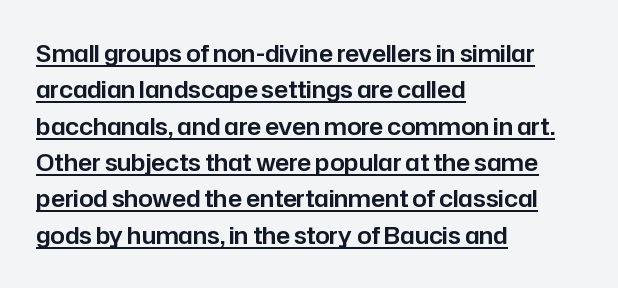
{"italic": "no", "underline": "yes", "align": "left", "line_spacing": "normal", "line_spacing_ratio": 1.58, "letter_spacing": "normal", "letter_spacing_em": 0.0, "glyph_px": 23}
